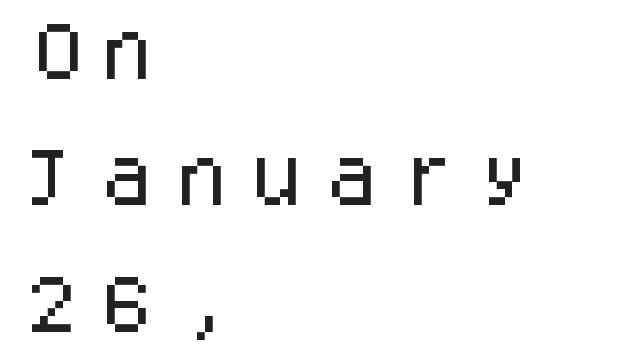
This sample uses expanded letter spacing, leaving extra air between glyphs. The letters stand upright; this is a roman face. Regarding leading, the lines here are spaced well apart. Spacing verdict: monospaced, one width for all characters. This is sans-serif lettering, the kind often seen on screens and signage.
